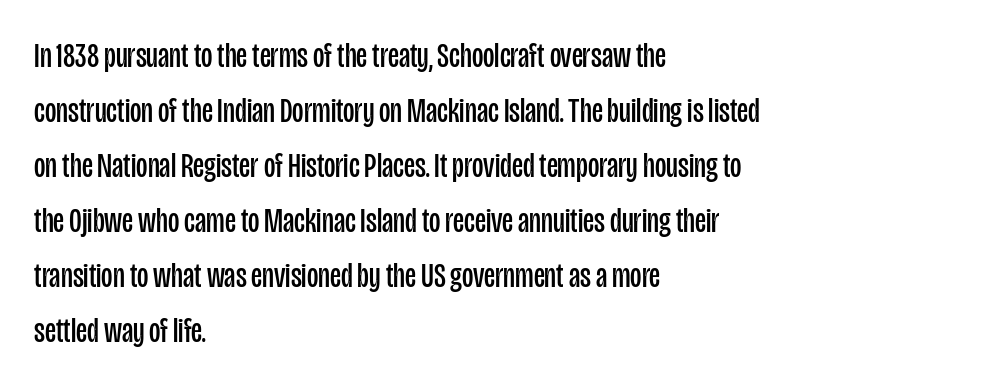
{"serif": "no", "italic": "no", "bold": "no", "weight": "regular", "width": "condensed", "stroke_contrast": "low", "x_height": "large", "monospaced": "no", "underline": "no", "align": "left", "line_spacing": "normal", "line_spacing_ratio": 1.57, "letter_spacing": "normal", "letter_spacing_em": 0.0, "glyph_px": 35}
